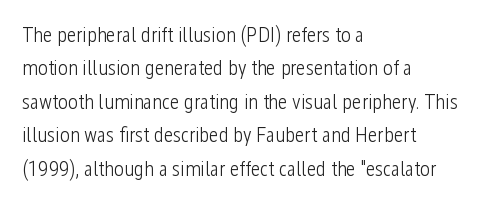
{"italic": "no", "bold": "no", "underline": "no", "align": "left", "line_spacing": "normal", "line_spacing_ratio": 1.59, "letter_spacing": "normal", "letter_spacing_em": 0.0, "glyph_px": 21}
